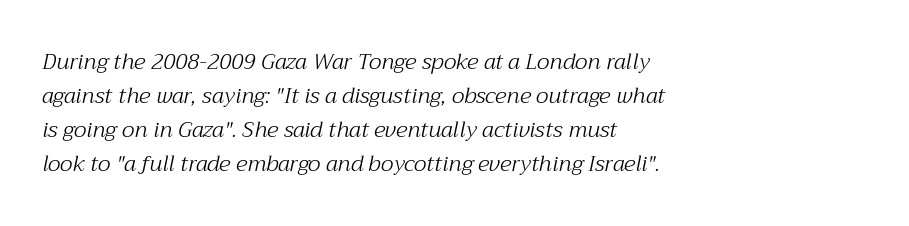
Q: Is the text bold? A: No.
Q: Is the text italic (slanted)? A: Yes, it leans right by about 12 degrees.
Q: Is the text underlined? A: No.
Q: How is the paragraph aligned? A: Left-aligned.
Q: Is the spacing between letters normal or unusually wide? A: Normal.
Q: Is the spacing between lines tight, normal or loose? A: Normal.
